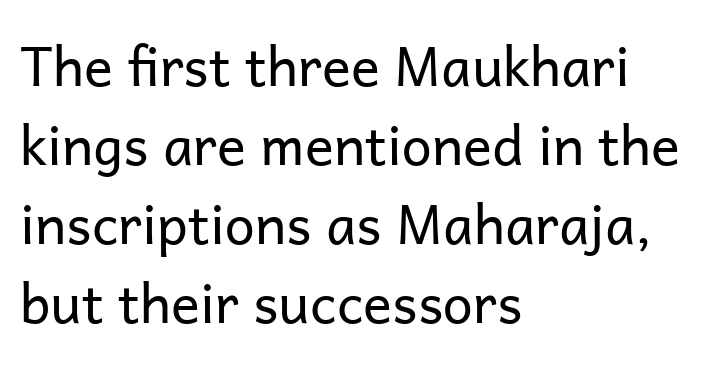
The text was rendered using a sans face with plain stroke endings. The gap between lines stays unmarked. Horizontal alignment here is leftward, the default for most running prose. Tall strokes in this sample are plumb rather than angled.
